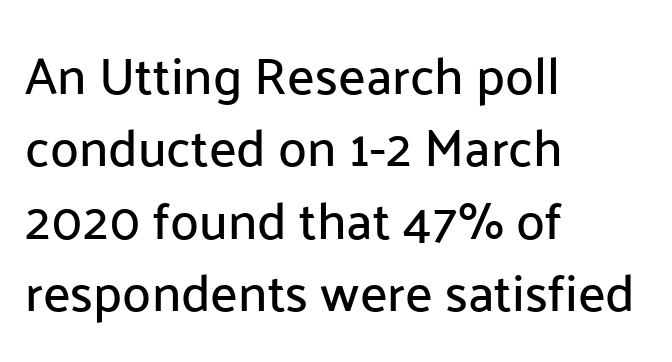
Ascenders rise straight up at ninety degrees. Vertical spacing — default. How are the letters spaced? Ordinarily, with no added tracking. Observe the absence of serifs on each vertical stroke in this sample. Any mark beneath the type? The region is blank.
